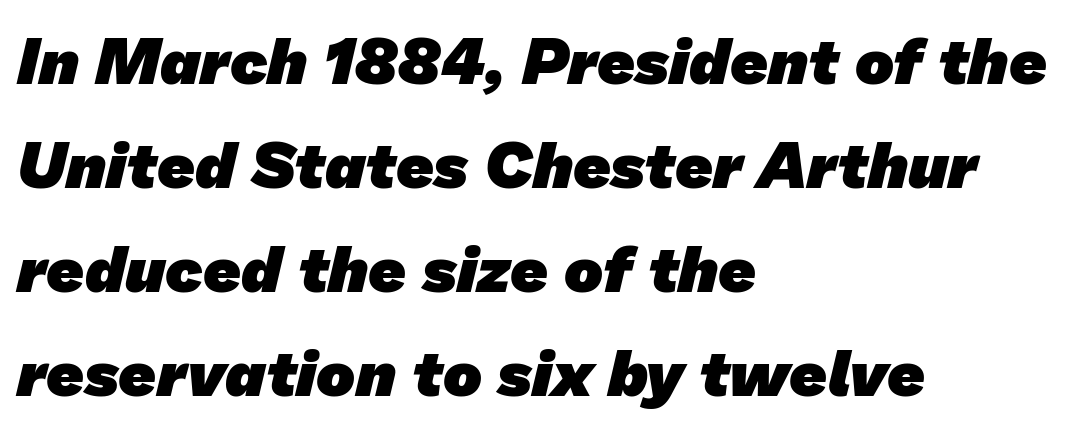
{"serif": "no", "bold": "yes", "weight": "heavy", "width": "normal", "stroke_contrast": "low", "x_height": "medium", "monospaced": "no", "underline": "no", "align": "left", "line_spacing": "normal", "line_spacing_ratio": 1.6, "letter_spacing": "normal", "letter_spacing_em": 0.0, "glyph_px": 65}
